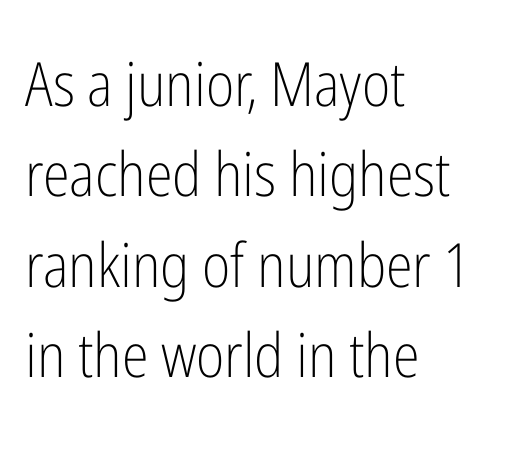
The passage shown has conventional tracking throughout. Nothing heavy about these letters — not bold at all. A classic flush-left, rag-right setting is used for this passage. Only glyphs here, with clear space below each row.
